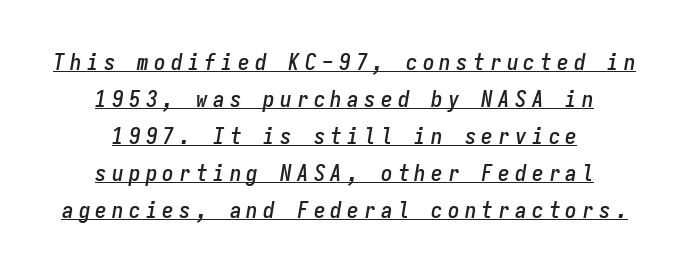
{"italic": "yes", "lean": "right", "slant_degrees": 9, "underline": "yes", "align": "center", "line_spacing": "normal", "line_spacing_ratio": 1.61, "letter_spacing": "wide", "letter_spacing_em": 0.23, "glyph_px": 23}
